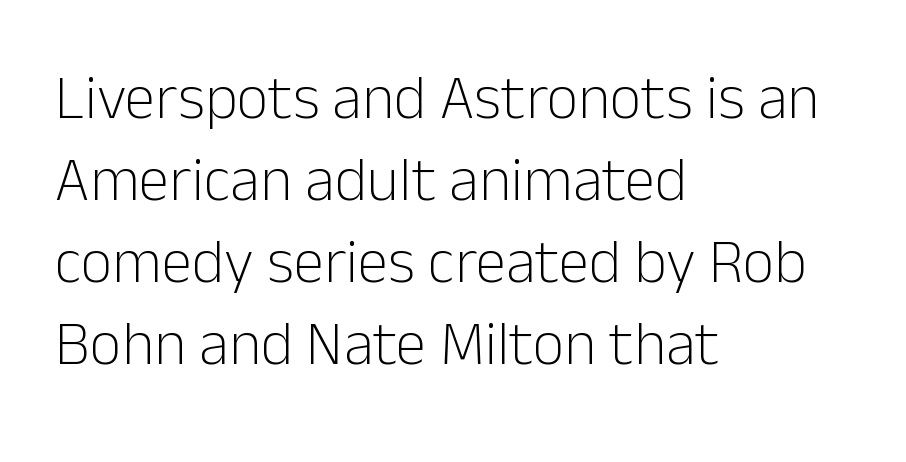
Q: Is the text bold? A: No.
Q: Is the text italic (slanted)? A: No, it is upright.
Q: Is the typeface a serif or a sans-serif typeface? A: Sans-serif.
Q: Is the text underlined? A: No.
Q: How is the paragraph aligned? A: Left-aligned.
Q: Is the spacing between letters normal or unusually wide? A: Normal.
Q: Is the spacing between lines tight, normal or loose? A: Normal.
Q: Width (condensed, normal, or wide)? A: Normal.
Q: Stroke contrast? A: Low.
Q: x-height? A: Medium.
Q: Monospaced? A: No.
